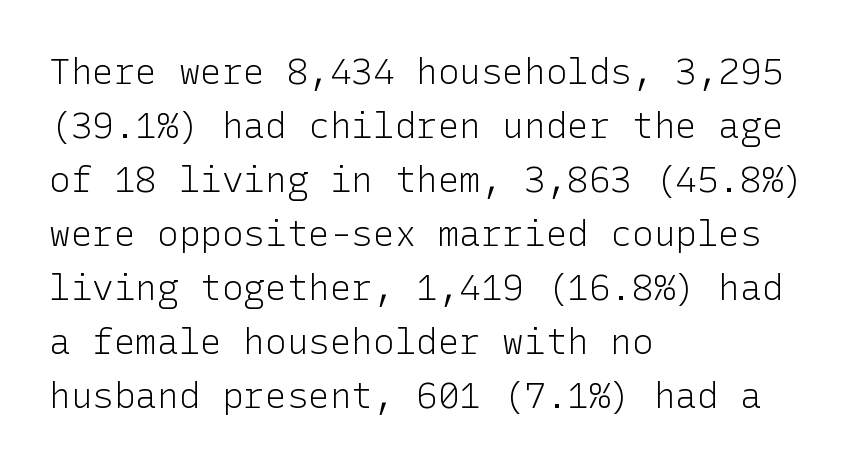
The image shows 36 px light sans-serif type, upright; set left-aligned, normal line spacing (1.5x), normal letter spacing, not underlined; low stroke contrast and a medium x-height.
